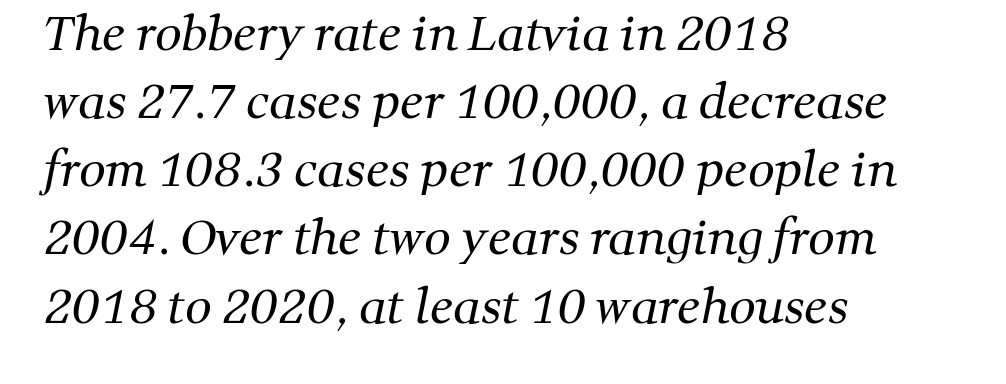
Q: Is the text bold? A: No.
Q: Is the typeface a serif or a sans-serif typeface? A: Serif.
Q: Is the text underlined? A: No.
Q: How is the paragraph aligned? A: Left-aligned.
Q: Is the spacing between letters normal or unusually wide? A: Normal.
Q: Is the spacing between lines tight, normal or loose? A: Normal.
Q: Width (condensed, normal, or wide)? A: Normal.
Q: Stroke contrast? A: Medium.
Q: x-height? A: Medium.
Q: Monospaced? A: No.
